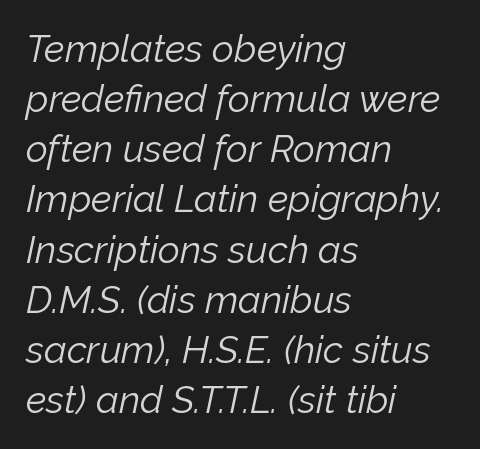
The image shows 38 px light type, italic (leaning right); set left-aligned, normal line spacing (1.32x), normal letter spacing, not underlined; low stroke contrast and a medium x-height.
